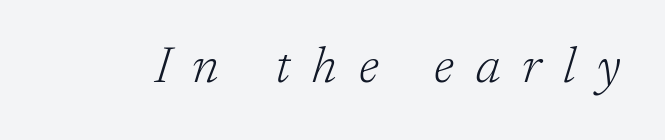
{"serif": "yes", "italic": "yes", "lean": "right", "slant_degrees": 17, "bold": "no", "weight": "light", "width": "normal", "stroke_contrast": "low", "x_height": "medium", "monospaced": "no", "underline": "no", "letter_spacing": "wide", "letter_spacing_em": 0.43, "glyph_px": 51}
